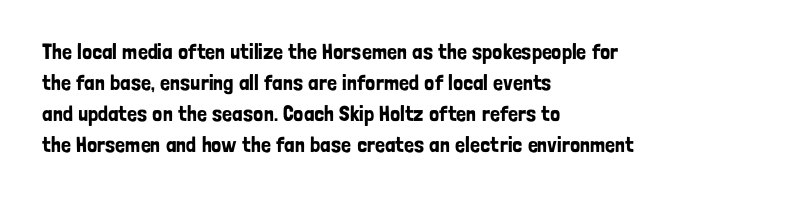
No italicization has been applied; the sample stays upright. The text block is weighted toward the left margin, trailing off unevenly rightward. Each row of text sits above clean, open space. Leading matches the norm, producing a regular column. Nobody touched the tracking dial on this one.
